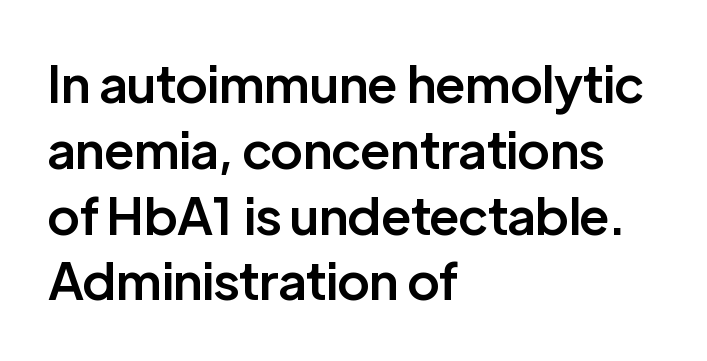
The image shows 51 px semibold sans-serif type, upright; set left-aligned, normal line spacing (1.29x), normal letter spacing, not underlined; low stroke contrast and a medium x-height.
